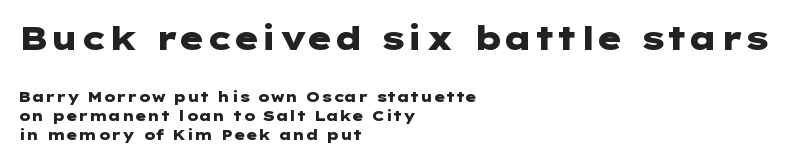
The image shows 32 px heavy, wide sans-serif type, upright; set left-aligned, normal line spacing (1.38x), normal letter spacing, not underlined; the first (top) block is 2.29x larger; low stroke contrast and a medium x-height.
